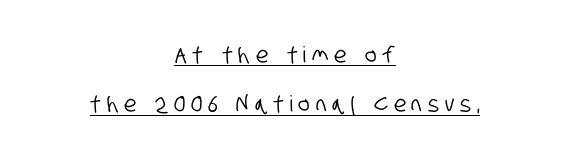
The image shows 22 px text type; set centered, loose line spacing (2.25x), unusually wide letter spacing (+0.27 em), underlined.
